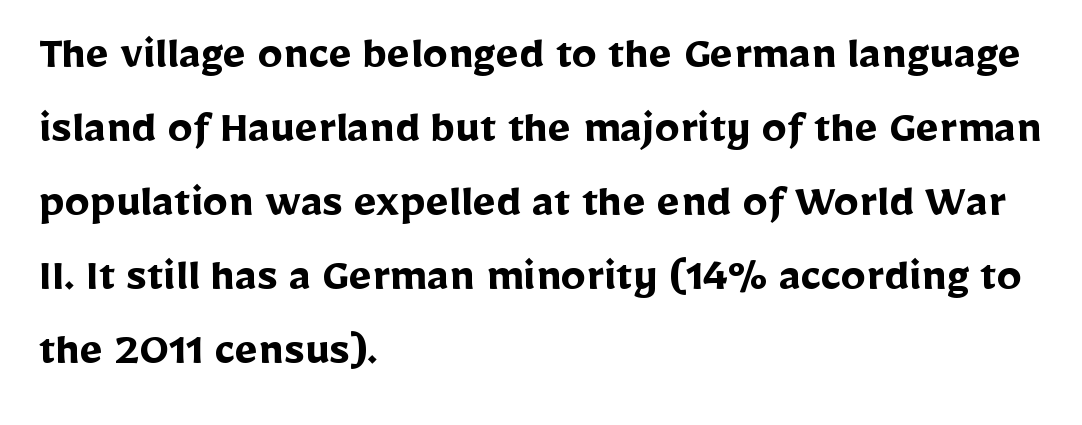
{"serif": "no", "italic": "no", "bold": "yes", "weight": "semibold", "width": "normal", "stroke_contrast": "low", "x_height": "medium", "monospaced": "no", "underline": "no", "align": "left", "line_spacing": "normal", "line_spacing_ratio": 1.48, "letter_spacing": "normal", "letter_spacing_em": 0.0, "glyph_px": 50}
